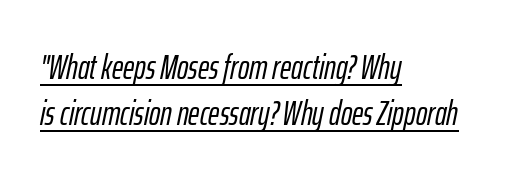
Q: Is the text italic (slanted)? A: Yes, it leans right by about 12 degrees.
Q: Is the text underlined? A: Yes.
Q: How is the paragraph aligned? A: Left-aligned.
Q: Is the spacing between letters normal or unusually wide? A: Normal.
Q: Is the spacing between lines tight, normal or loose? A: Normal.
Q: Width (condensed, normal, or wide)? A: Condensed.
Q: Stroke contrast? A: Low.
Q: x-height? A: Medium.
Q: Monospaced? A: No.
